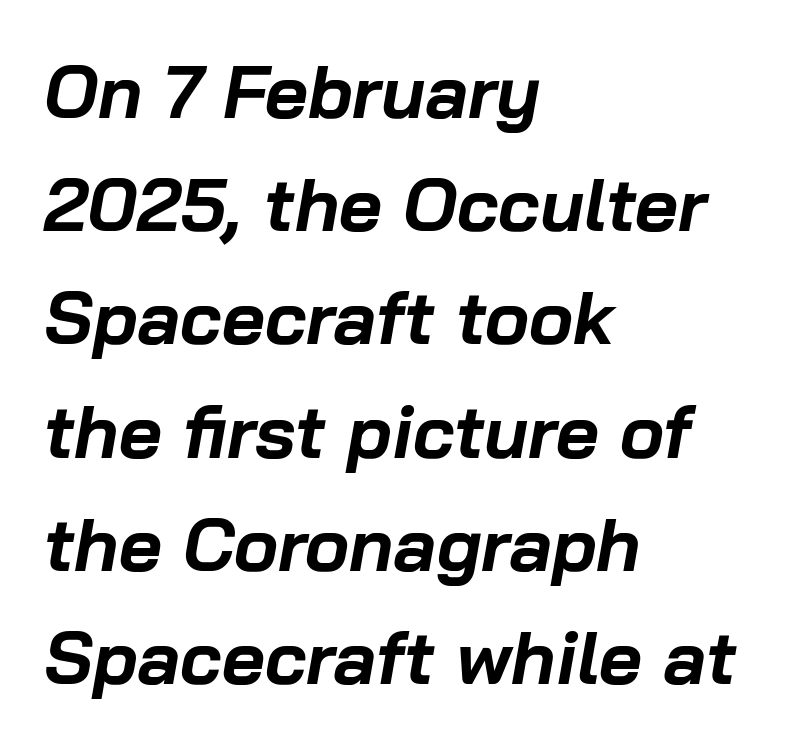
The image shows 74 px bold type, italic (leaning right); set left-aligned, normal line spacing (1.53x), normal letter spacing, not underlined; low stroke contrast and a medium x-height.
